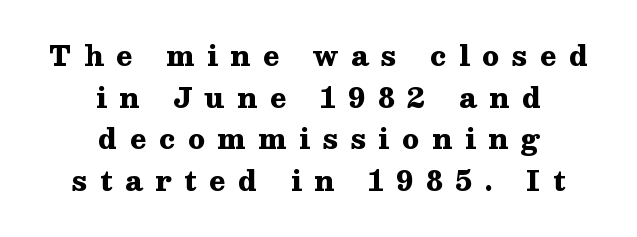
The image shows 27 px bold type, upright; set centered, normal line spacing (1.54x), unusually wide letter spacing (+0.47 em), not underlined.
